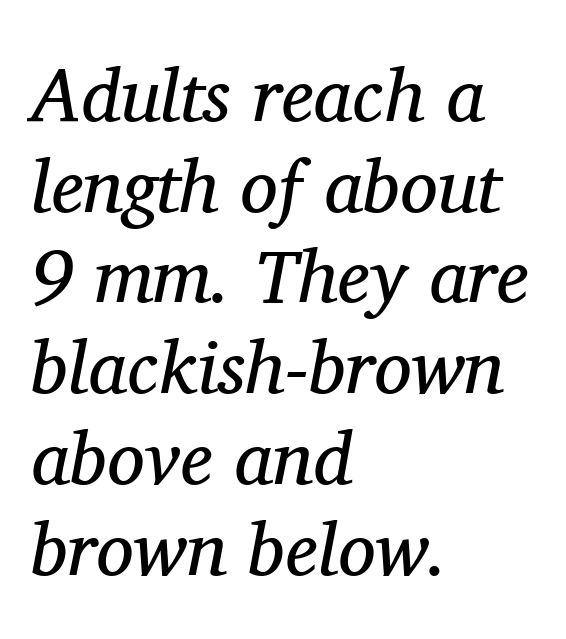
The typeface chosen for these lines features serifs. Caption: standard tracking, unaltered. Any mark beneath the type? The region is blank. The rendering applies a slant to the glyphs. This sample has the flowing, uneven cadence of proportional lettering.
